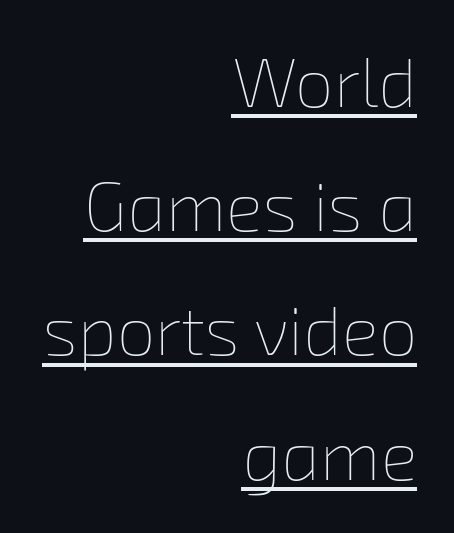
The image shows 69 px thin type; set right-aligned, line spacing 1.8x, normal letter spacing, underlined; low stroke contrast and a medium x-height.
